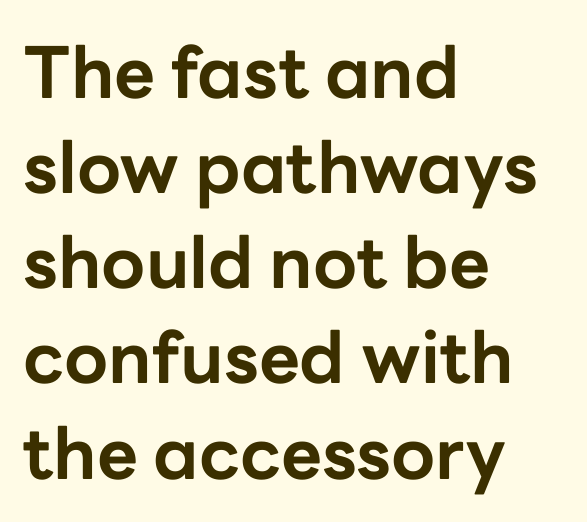
{"serif": "no", "italic": "no", "bold": "yes", "weight": "bold", "width": "normal", "stroke_contrast": "low", "x_height": "medium", "monospaced": "no", "underline": "no", "align": "left", "line_spacing": "normal", "line_spacing_ratio": 1.34, "letter_spacing": "normal", "letter_spacing_em": 0.0, "glyph_px": 71}
